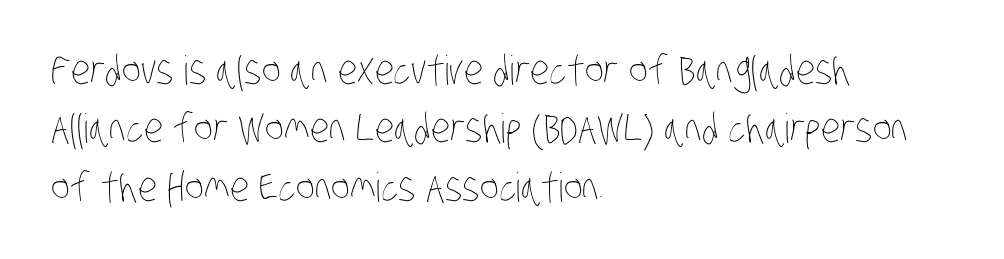
{"bold": "no", "weight": "thin", "width": "condensed", "stroke_contrast": "low", "x_height": "large", "monospaced": "no", "underline": "no", "align": "left", "line_spacing": "normal", "line_spacing_ratio": 1.46, "letter_spacing": "normal", "letter_spacing_em": 0.0, "glyph_px": 40}
